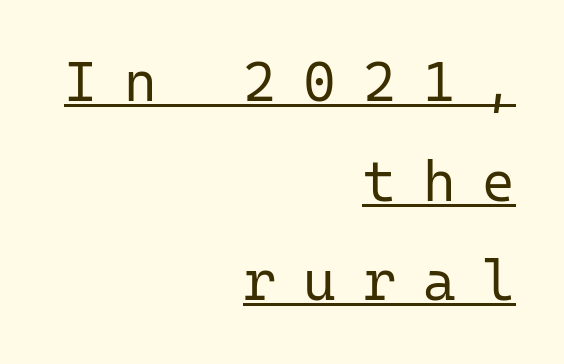
The image shows 56 px regular-weight sans-serif type, upright, monospaced; set right-aligned, line spacing 1.78x, unusually wide letter spacing (+0.48 em), underlined; low stroke contrast and a medium x-height.
